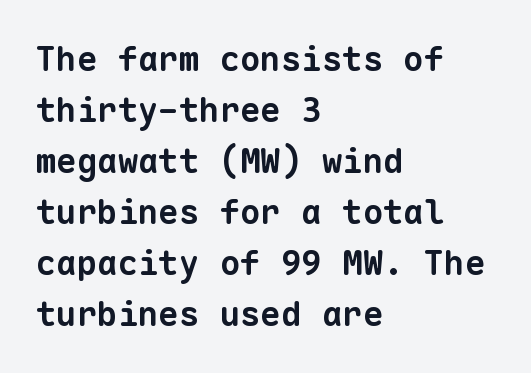
Q: Is the text bold? A: Yes.
Q: Is the typeface a serif or a sans-serif typeface? A: Sans-serif.
Q: Is the text underlined? A: No.
Q: How is the paragraph aligned? A: Left-aligned.
Q: Is the spacing between letters normal or unusually wide? A: Normal.
Q: Is the spacing between lines tight, normal or loose? A: Normal.
Q: Width (condensed, normal, or wide)? A: Normal.
Q: Stroke contrast? A: Low.
Q: x-height? A: Medium.
Q: Monospaced? A: Yes.
